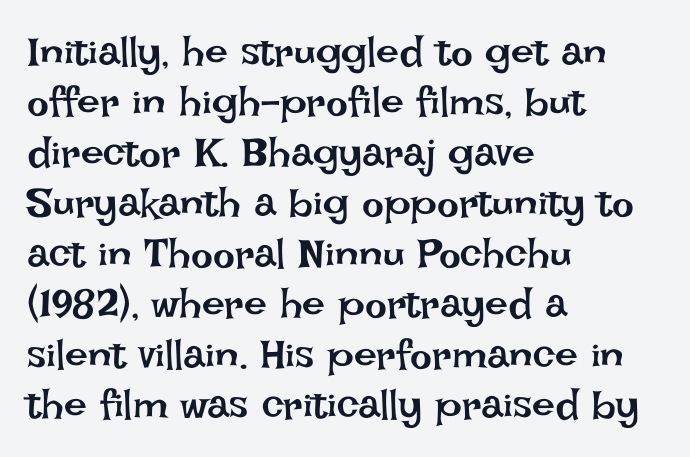
Q: Is the text bold? A: No.
Q: Is the text italic (slanted)? A: No, it is upright.
Q: Is the text underlined? A: No.
Q: How is the paragraph aligned? A: Left-aligned.
Q: Is the spacing between letters normal or unusually wide? A: Normal.
Q: Width (condensed, normal, or wide)? A: Normal.
Q: Stroke contrast? A: Low.
Q: x-height? A: Large.
Q: Monospaced? A: No.
